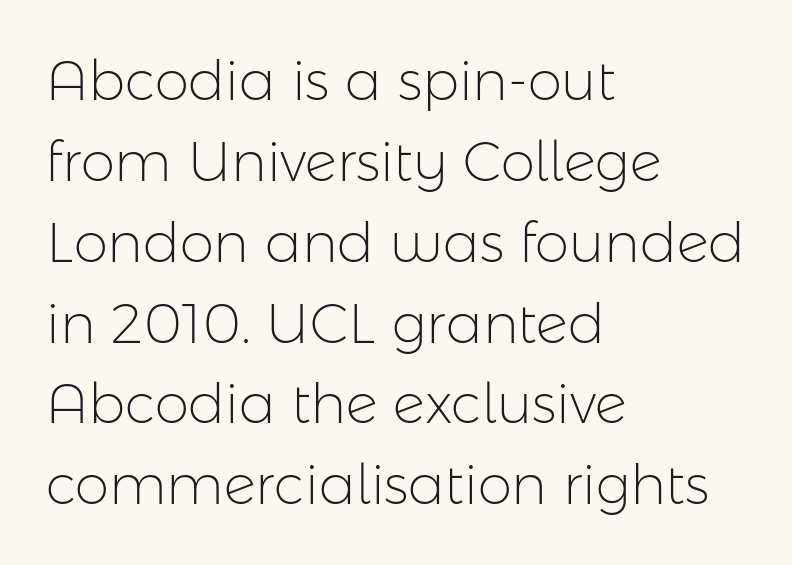
Glyph-to-glyph distance matches everyday printed text. This rendering features lettering with no underline. The passage shown stacks its lines at a standard gap. The typeface has the unassuming heft of standard copy or less. The letters stand upright; this is a roman face.
